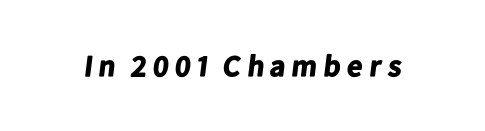
{"serif": "no", "bold": "yes", "weight": "bold", "width": "normal", "stroke_contrast": "low", "x_height": "medium", "monospaced": "no", "underline": "no", "glyph_px": 30}
